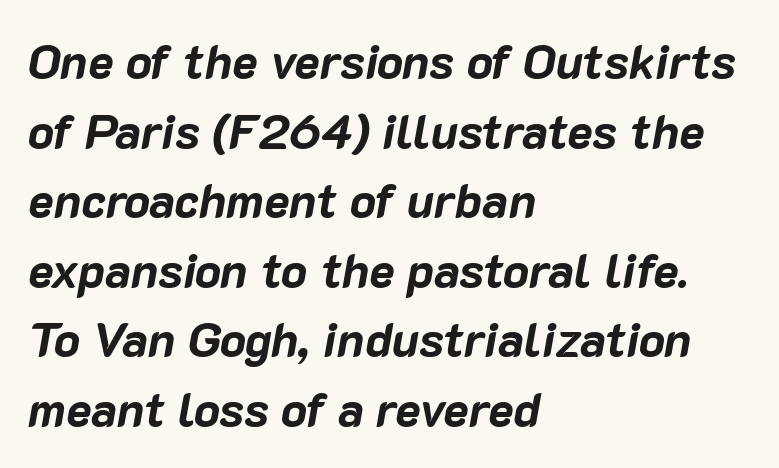
Q: Is the text bold? A: Yes.
Q: Is the text italic (slanted)? A: Yes, it leans right by about 10 degrees.
Q: Is the text underlined? A: No.
Q: How is the paragraph aligned? A: Left-aligned.
Q: Is the spacing between letters normal or unusually wide? A: Normal.
Q: Is the spacing between lines tight, normal or loose? A: Normal.
Q: Width (condensed, normal, or wide)? A: Normal.
Q: Stroke contrast? A: Low.
Q: x-height? A: Medium.
Q: Monospaced? A: No.
